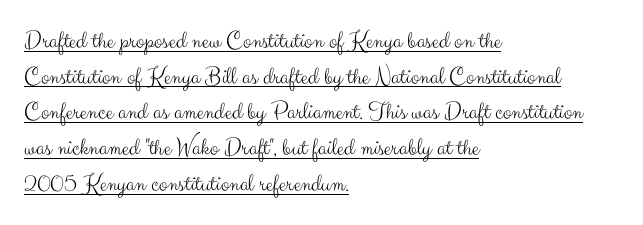
{"bold": "no", "underline": "yes", "align": "left", "line_spacing": "normal", "line_spacing_ratio": 1.43, "letter_spacing": "normal", "letter_spacing_em": 0.0, "glyph_px": 25}
